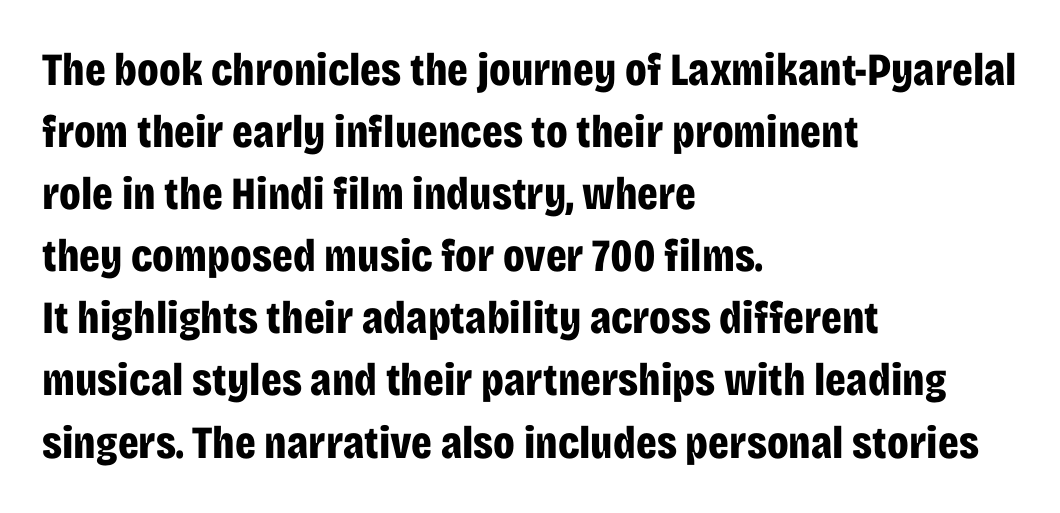
The letterforms sit shoulder to shoulder at normal distance. The passage shown is typed in a proportional face where columns would drift. A clean baseline with only descenders dipping below it. The type family on display is of the sans-serif kind. These words are printed bold, with thick strokes throughout.
